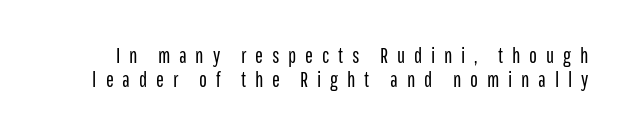
Q: Is the text bold? A: No.
Q: Is the text italic (slanted)? A: No, it is upright.
Q: Is the text underlined? A: No.
Q: Is the spacing between letters normal or unusually wide? A: Unusually wide.
Q: Is the spacing between lines tight, normal or loose? A: Tight.
